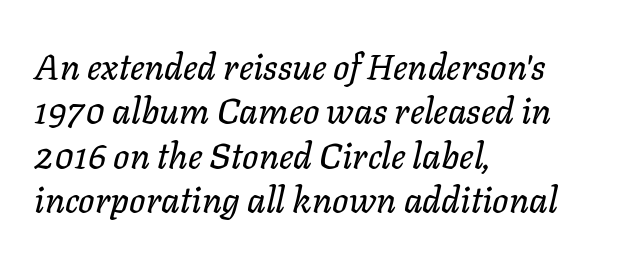
{"italic": "yes", "lean": "right", "slant_degrees": 11, "width": "normal", "stroke_contrast": "low", "x_height": "medium", "monospaced": "no", "underline": "no", "align": "left", "line_spacing_ratio": 1.23, "letter_spacing": "normal", "letter_spacing_em": 0.0, "glyph_px": 36}
